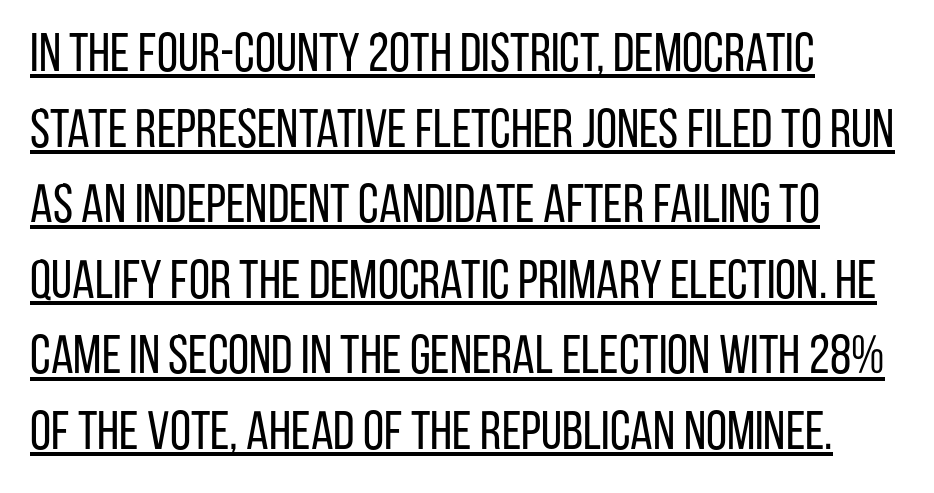
Q: Is the text bold? A: No.
Q: Is the text italic (slanted)? A: No, it is upright.
Q: Is the typeface a serif or a sans-serif typeface? A: Sans-serif.
Q: Is the text underlined? A: Yes.
Q: How is the paragraph aligned? A: Left-aligned.
Q: Is the spacing between letters normal or unusually wide? A: Normal.
Q: Is the spacing between lines tight, normal or loose? A: Normal.
Q: Width (condensed, normal, or wide)? A: Condensed.
Q: Stroke contrast? A: Low.
Q: x-height? A: Large.
Q: Monospaced? A: No.
